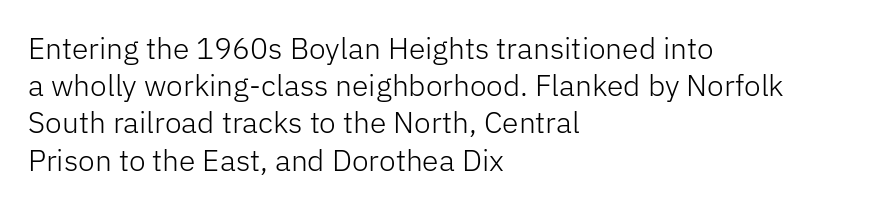
Q: Is the text bold? A: No.
Q: Is the text italic (slanted)? A: No, it is upright.
Q: Is the typeface a serif or a sans-serif typeface? A: Sans-serif.
Q: Is the text underlined? A: No.
Q: How is the paragraph aligned? A: Left-aligned.
Q: Is the spacing between letters normal or unusually wide? A: Normal.
Q: Width (condensed, normal, or wide)? A: Normal.
Q: Stroke contrast? A: Low.
Q: x-height? A: Medium.
Q: Monospaced? A: No.
